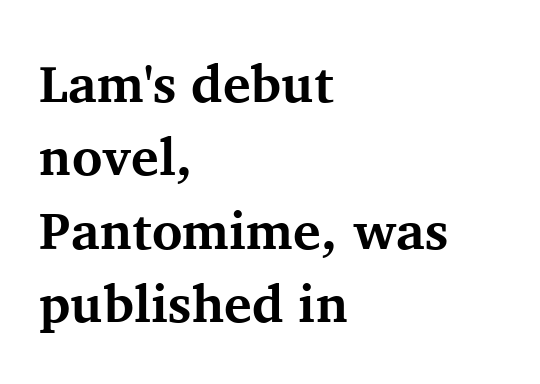
Reading down the block, your eye returns to a fixed left position each line. The rendering uses a moderate line-height, typical for paragraphs. These words are printed bold, with thick strokes throughout. Here the glyphs are tracked normally, forming tight word shapes.
